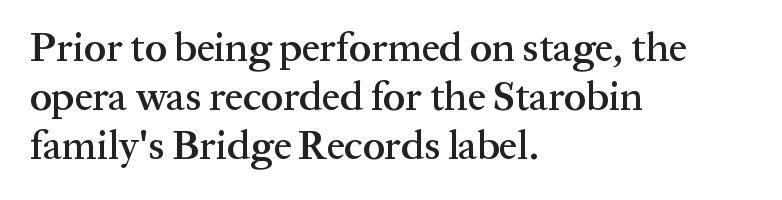
Q: Is the text bold? A: Semi-bold.
Q: Is the text italic (slanted)? A: No, it is upright.
Q: Is the typeface a serif or a sans-serif typeface? A: Serif.
Q: Is the text underlined? A: No.
Q: How is the paragraph aligned? A: Left-aligned.
Q: Is the spacing between letters normal or unusually wide? A: Normal.
Q: Width (condensed, normal, or wide)? A: Normal.
Q: Stroke contrast? A: Medium.
Q: x-height? A: Medium.
Q: Monospaced? A: No.
